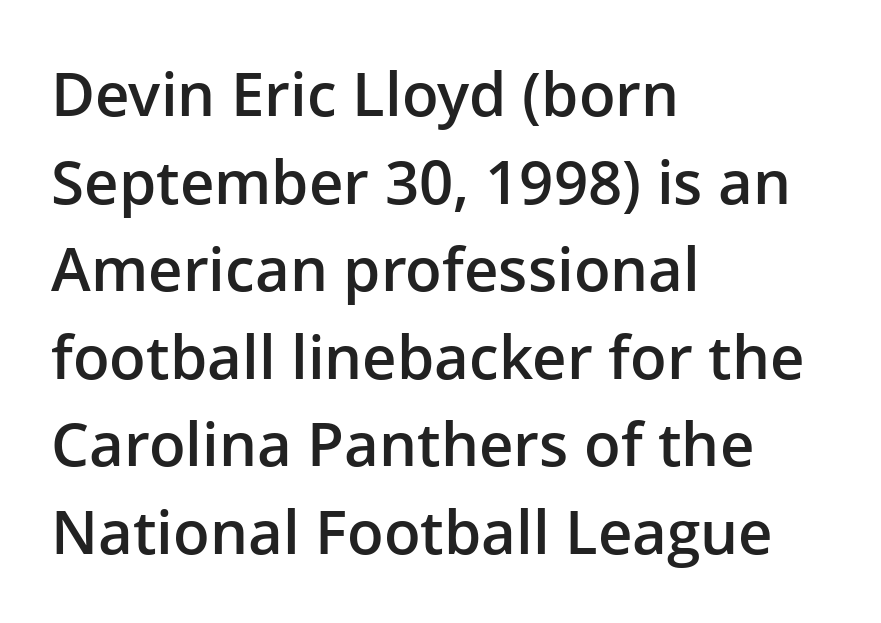
Unlike italic type, these characters show no tilt at all. Examine the stroke ends and you'll find no serifs. Honestly, there is no underline to notice here at all. The compositor pushed each line to the left boundary. The type is set solid horizontally, with unmodified tracking. Note the varied advance widths — an 'i' is clearly narrower than an 'm'.
